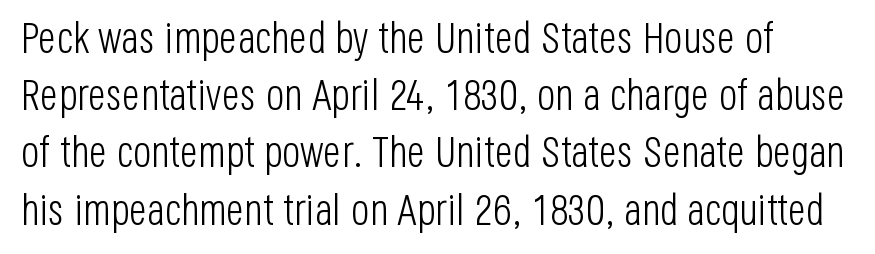
Successive baselines arrive at the customary interval. Is there any slant? The stems are plumb. Is this a fixed-width face? No — the glyphs have proportional, varying widths. Is the letter spacing exaggerated? No — it looks like the ordinary default. Words float on clear page, feet unadorned. Letterform terminals end flat and unadorned throughout the passage.
